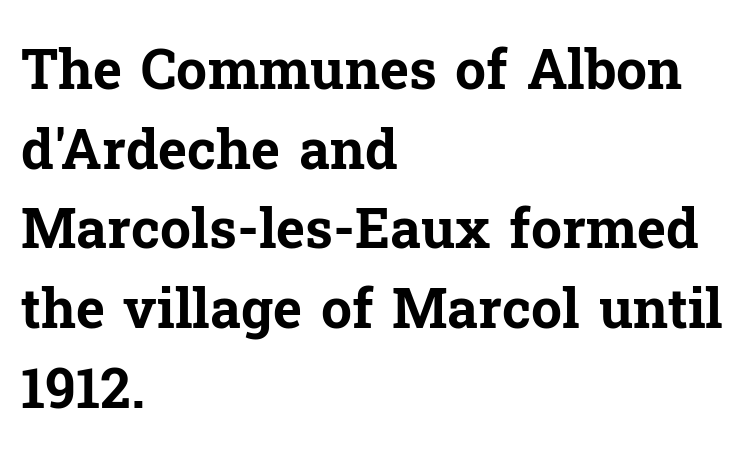
The image shows 55 px bold serif type, upright; set left-aligned, normal line spacing (1.45x), normal letter spacing, not underlined; low stroke contrast and a medium x-height.
